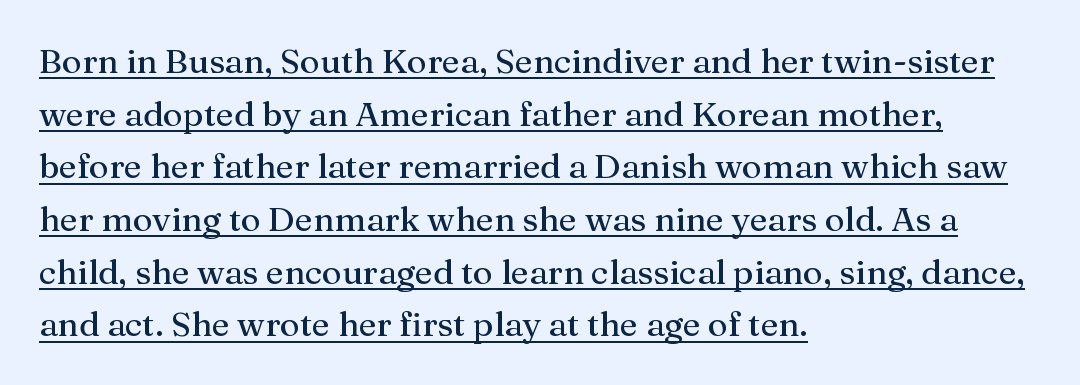
The image shows 34 px serif type, upright; set left-aligned, normal line spacing (1.55x), normal letter spacing, underlined; medium stroke contrast and a medium x-height.
